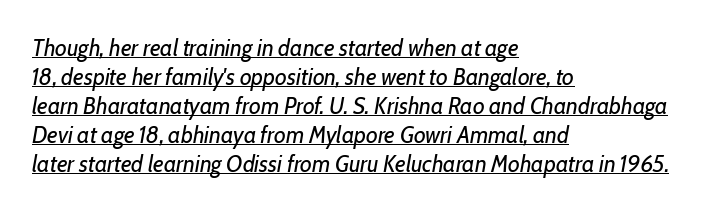
When letters slant like this, we call the style italic. Think standard paragraph weight, or any step lighter than that. This sample is left-justified, so line endings fall wherever the words run out. Honestly, the underline is the first thing you notice here. Compared with typical body copy, the letter spacing here is the same.
